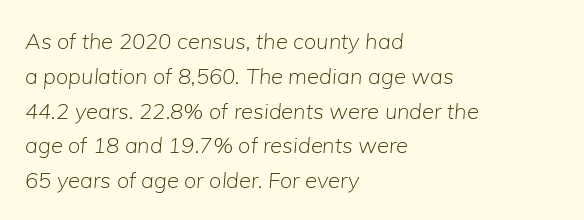
Default kerning and tracking; the words read as compact shapes. The passage shown is not bold in any degree. Left-aligned paragraph, ragged on the right. Tall strokes in this sample are angled rather than plumb. Baseline-to-baseline distance is the conventional proportion of letter height. Beneath every word, the page is bare.
